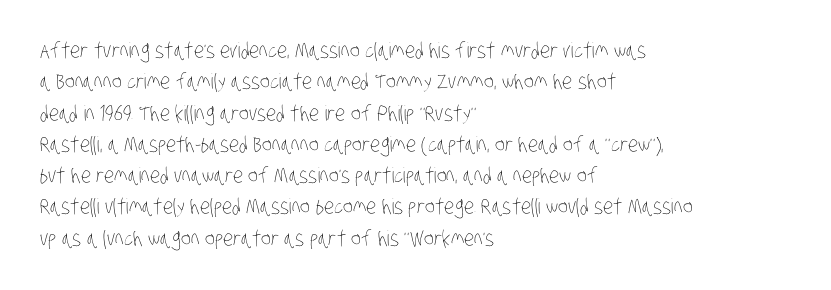
{"bold": "no", "underline": "no", "align": "left", "line_spacing": "normal", "line_spacing_ratio": 1.49, "letter_spacing": "normal", "letter_spacing_em": 0.0, "glyph_px": 21}
